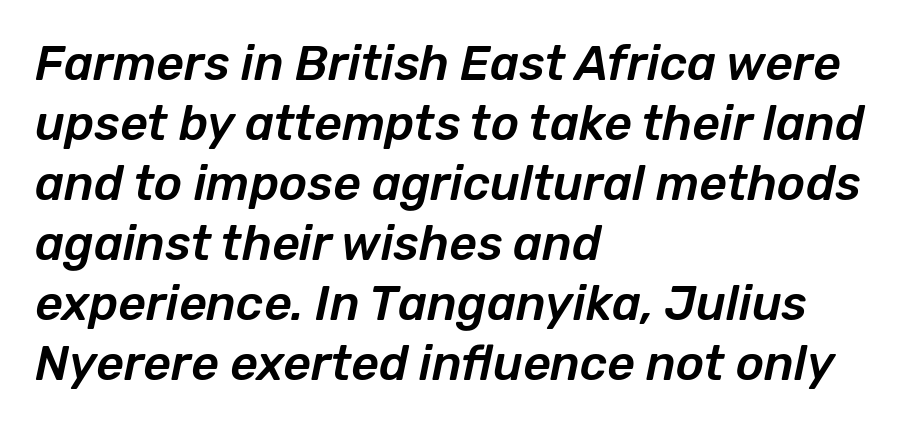
The image shows 48 px text type, italic (leaning right); set left-aligned, normal line spacing (1.25x), normal letter spacing, not underlined; low stroke contrast and a medium x-height.
